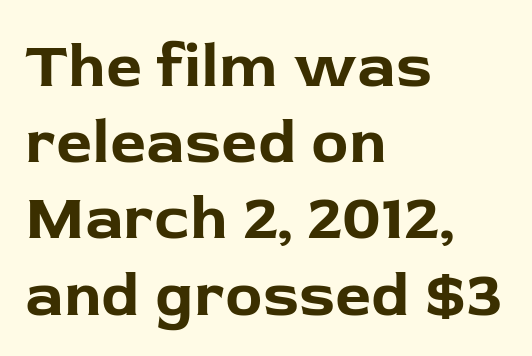
{"serif": "no", "italic": "no", "bold": "yes", "weight": "bold", "width": "normal", "stroke_contrast": "low", "x_height": "medium", "monospaced": "no", "underline": "no", "align": "left", "line_spacing_ratio": 1.21, "letter_spacing": "normal", "letter_spacing_em": 0.0, "glyph_px": 63}
